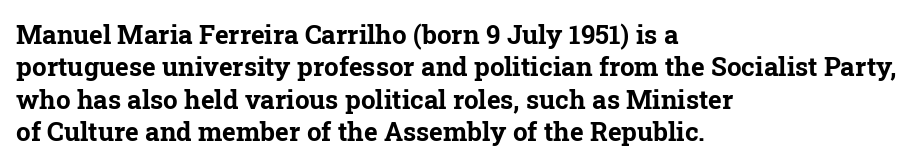
Q: Is the text bold? A: Yes.
Q: Is the text italic (slanted)? A: No, it is upright.
Q: Is the text underlined? A: No.
Q: How is the paragraph aligned? A: Left-aligned.
Q: Is the spacing between letters normal or unusually wide? A: Normal.
Q: Is the spacing between lines tight, normal or loose? A: Normal.
